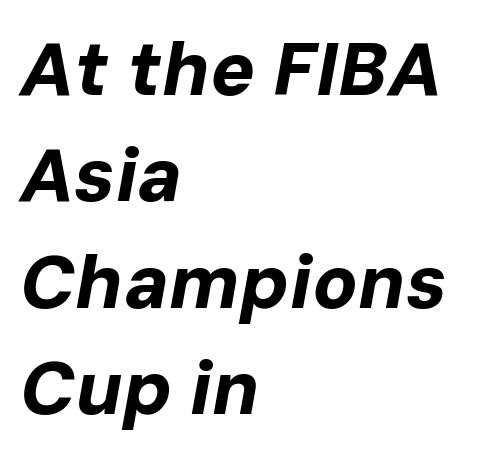
{"italic": "yes", "lean": "right", "slant_degrees": 10, "bold": "yes", "weight": "bold", "width": "normal", "stroke_contrast": "low", "x_height": "medium", "monospaced": "no", "underline": "no", "align": "left", "line_spacing": "normal", "line_spacing_ratio": 1.42, "letter_spacing": "normal", "letter_spacing_em": 0.0, "glyph_px": 75}
